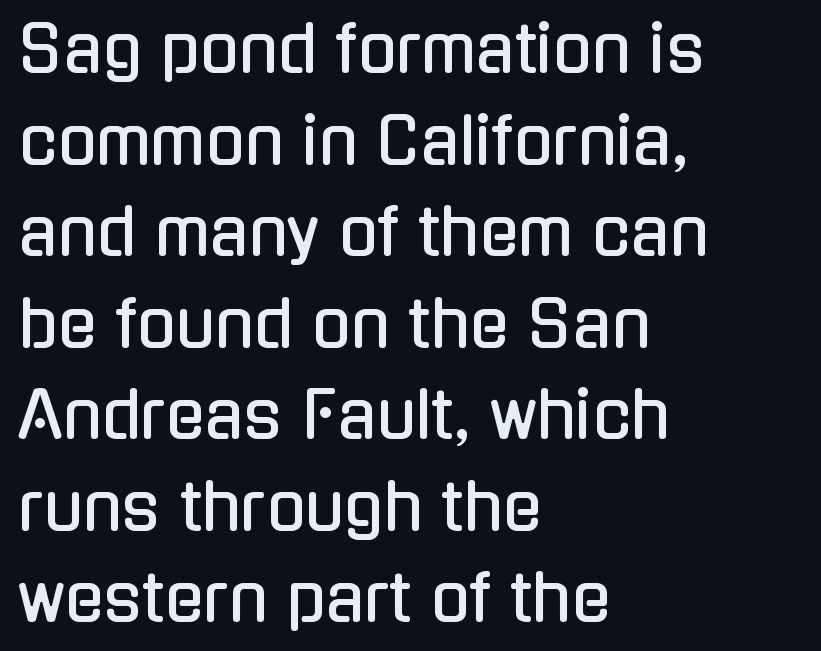
Q: Is the text italic (slanted)? A: No, it is upright.
Q: Is the typeface a serif or a sans-serif typeface? A: Sans-serif.
Q: Is the text underlined? A: No.
Q: How is the paragraph aligned? A: Left-aligned.
Q: Is the spacing between letters normal or unusually wide? A: Normal.
Q: Is the spacing between lines tight, normal or loose? A: Normal.
Q: Width (condensed, normal, or wide)? A: Condensed.
Q: Stroke contrast? A: Low.
Q: x-height? A: Medium.
Q: Monospaced? A: No.
